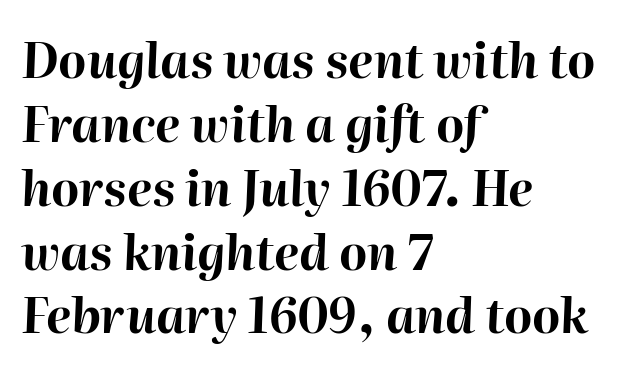
Line beginnings align vertically; line endings do not. The face used here is proportionally spaced, like ordinary book or web type. Reading down the column, the eye jumps a familiar distance to each next line. A dark, heavy texture on the line: the type is bold.
